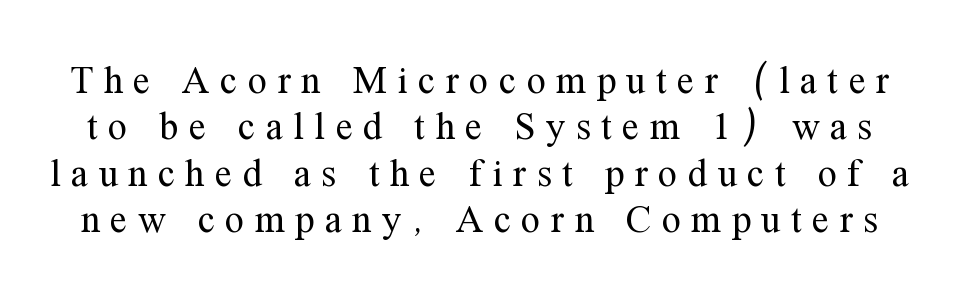
{"serif": "yes", "italic": "no", "bold": "no", "weight": "regular", "width": "normal", "stroke_contrast": "medium", "x_height": "medium", "monospaced": "no", "underline": "no", "line_spacing_ratio": 1.22, "letter_spacing": "wide", "letter_spacing_em": 0.28, "glyph_px": 38}
